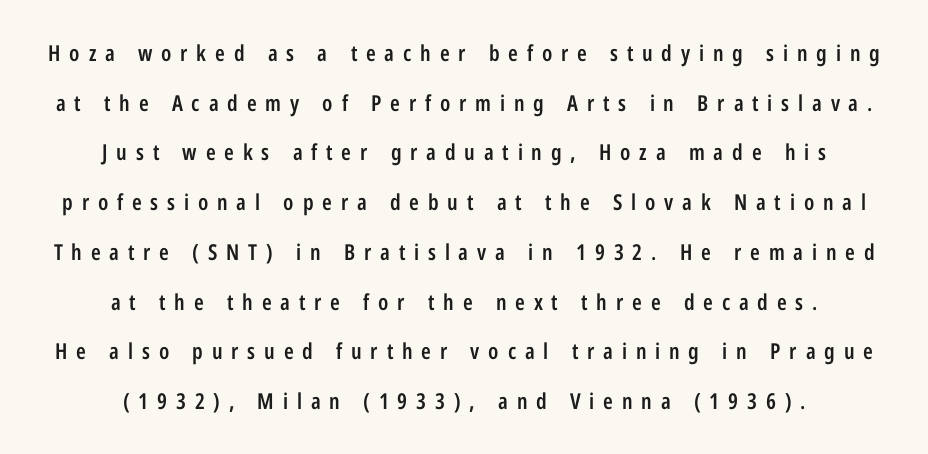
{"italic": "no", "bold": "semi", "underline": "no", "align": "center", "line_spacing": "loose", "line_spacing_ratio": 2.26, "letter_spacing": "wide", "letter_spacing_em": 0.4, "glyph_px": 22}
